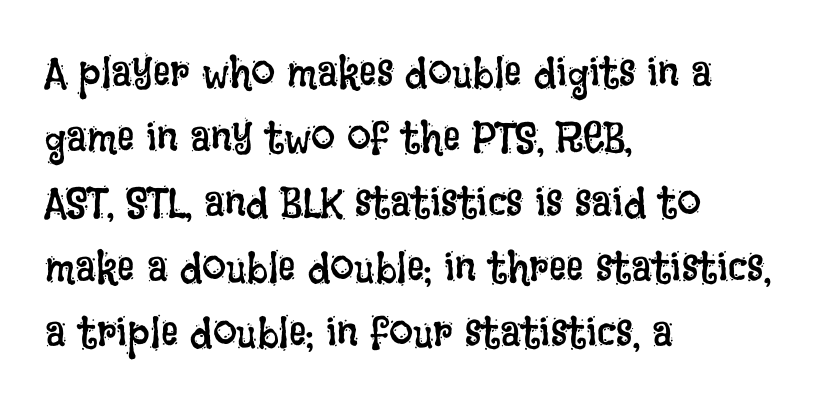
{"italic": "no", "bold": "no", "weight": "regular", "width": "condensed", "stroke_contrast": "low", "x_height": "large", "monospaced": "no", "underline": "no", "align": "left", "line_spacing": "normal", "line_spacing_ratio": 1.51, "letter_spacing": "normal", "letter_spacing_em": 0.0, "glyph_px": 43}
